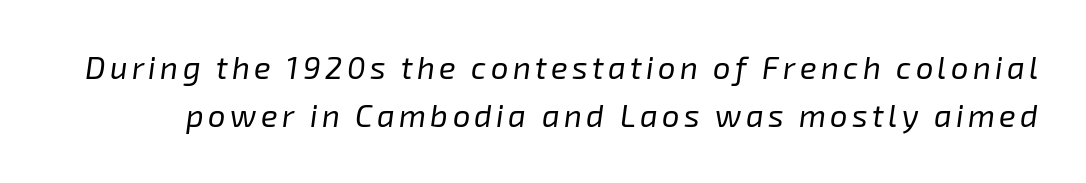
{"italic": "yes", "lean": "right", "slant_degrees": 8, "bold": "no", "weight": "regular", "width": "normal", "stroke_contrast": "low", "x_height": "medium", "monospaced": "no", "underline": "no", "line_spacing": "normal", "line_spacing_ratio": 1.55, "glyph_px": 31}
